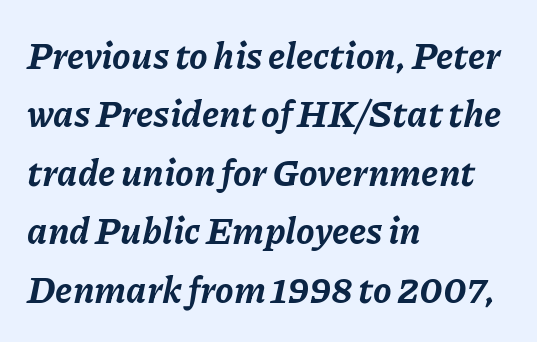
{"italic": "yes", "lean": "right", "slant_degrees": 11, "bold": "yes", "weight": "bold", "width": "normal", "stroke_contrast": "low", "x_height": "medium", "monospaced": "no", "underline": "no", "align": "left", "line_spacing": "normal", "line_spacing_ratio": 1.58, "letter_spacing": "normal", "letter_spacing_em": 0.0, "glyph_px": 37}
